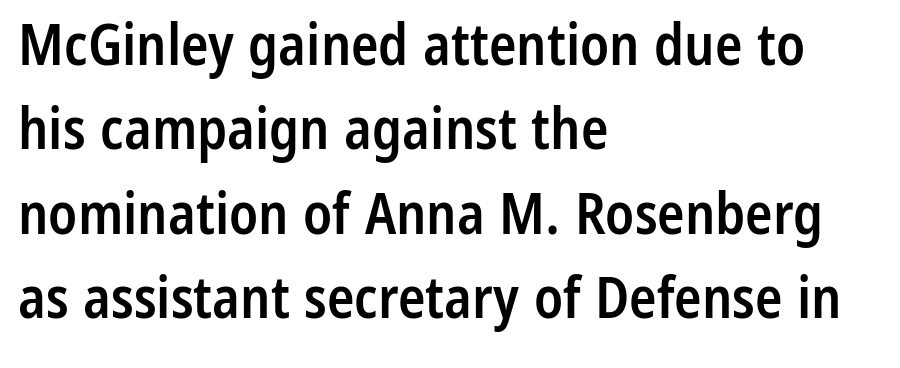
The image shows 57 px semibold, condensed sans-serif type, upright; set left-aligned, normal line spacing (1.48x), normal letter spacing, not underlined; low stroke contrast and a medium x-height.
